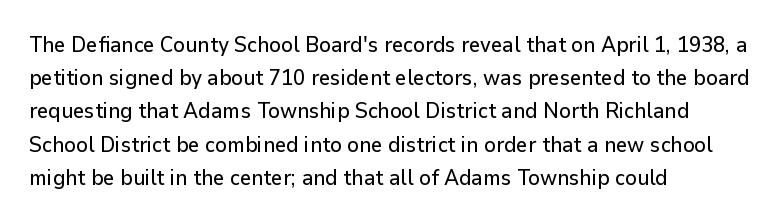
The image shows 22 px text type, upright; set left-aligned, normal line spacing (1.51x), normal letter spacing, not underlined.
